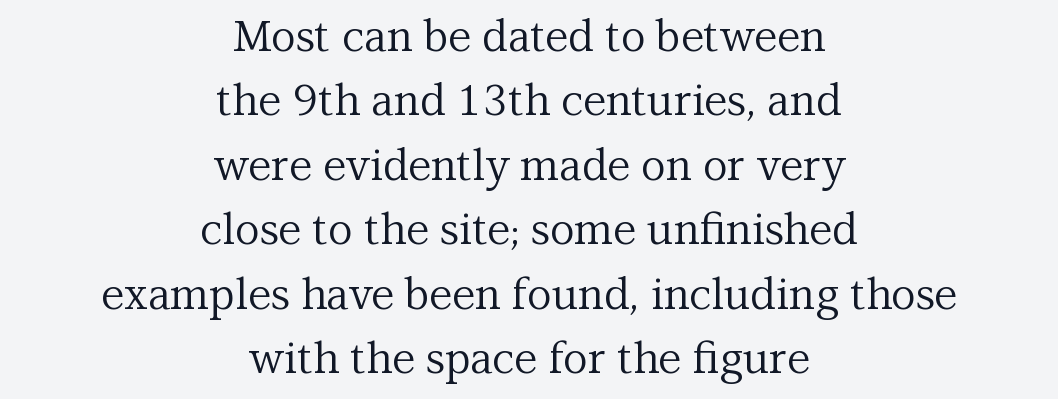
Q: Is the text bold? A: No.
Q: Is the text italic (slanted)? A: No, it is upright.
Q: Is the typeface a serif or a sans-serif typeface? A: Serif.
Q: Is the text underlined? A: No.
Q: How is the paragraph aligned? A: Centered.
Q: Is the spacing between letters normal or unusually wide? A: Normal.
Q: Is the spacing between lines tight, normal or loose? A: Normal.
Q: Width (condensed, normal, or wide)? A: Normal.
Q: Stroke contrast? A: Medium.
Q: x-height? A: Medium.
Q: Monospaced? A: No.
